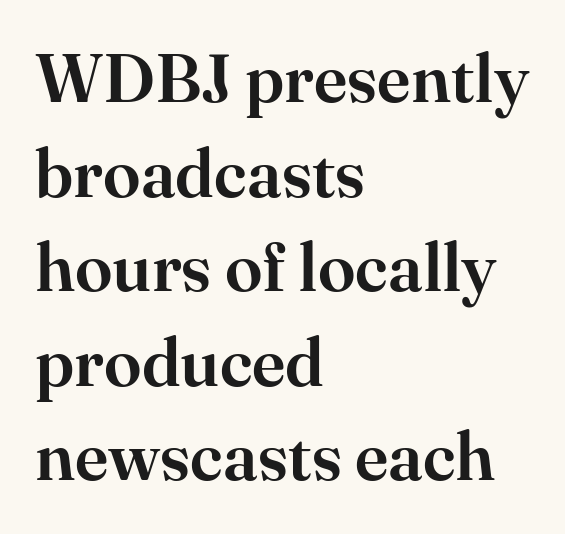
{"serif": "yes", "italic": "no", "width": "normal", "stroke_contrast": "high", "x_height": "small", "monospaced": "no", "underline": "no", "align": "left", "line_spacing": "normal", "line_spacing_ratio": 1.39, "letter_spacing": "normal", "letter_spacing_em": 0.0, "glyph_px": 68}
